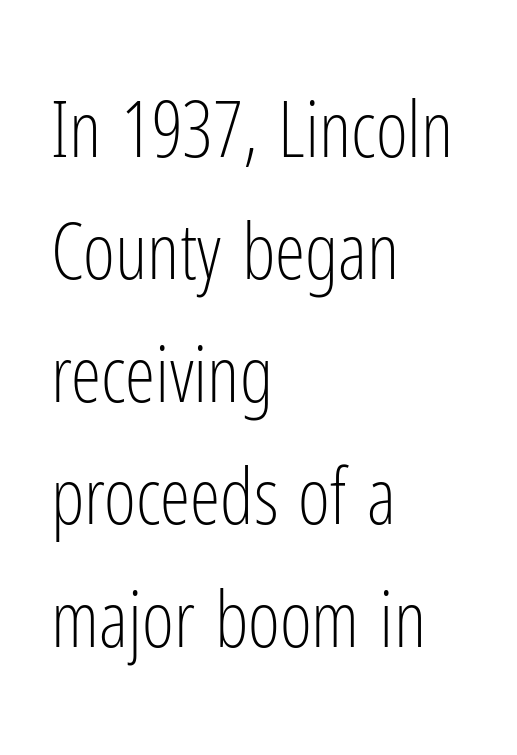
The image shows 77 px light, condensed sans-serif type, upright; set left-aligned, normal line spacing (1.59x), normal letter spacing, not underlined; low stroke contrast and a medium x-height.
